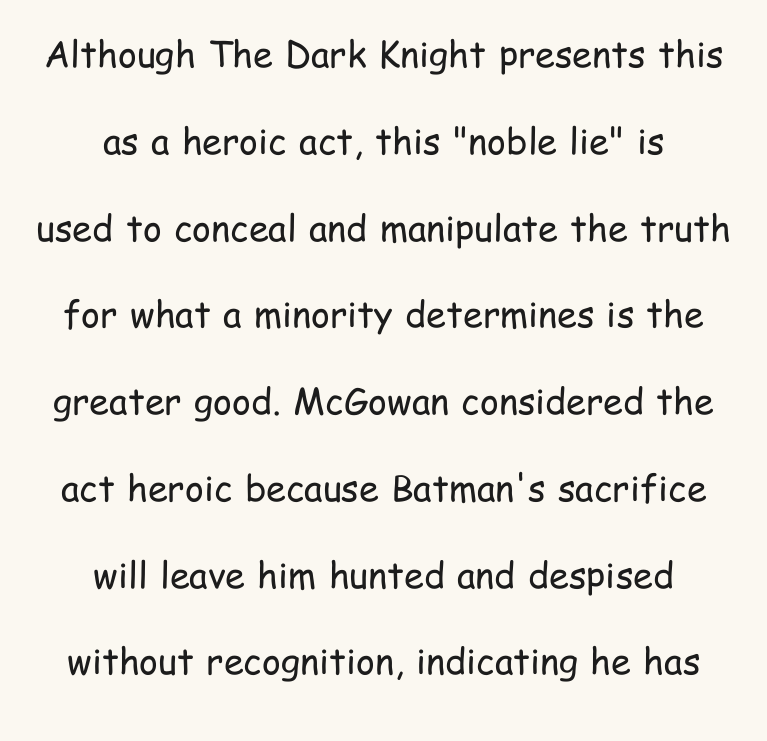
The image shows 36 px regular-weight, condensed sans-serif type, upright; set centered, loose line spacing (2.41x), normal letter spacing, not underlined; low stroke contrast and a medium x-height.
